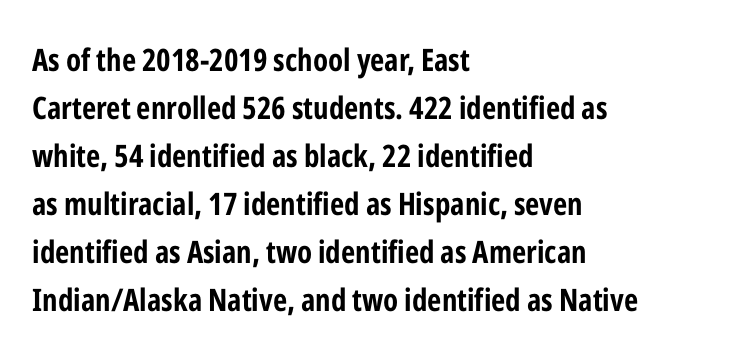
The passage shown stacks its lines at a standard gap. Alignment: flush left. What kind of face is this? One without serifs — a sans. Ordinary non-slanted type is in use. There is no visible air inserted between adjacent glyphs. This sample has the flowing, uneven cadence of proportional lettering.
